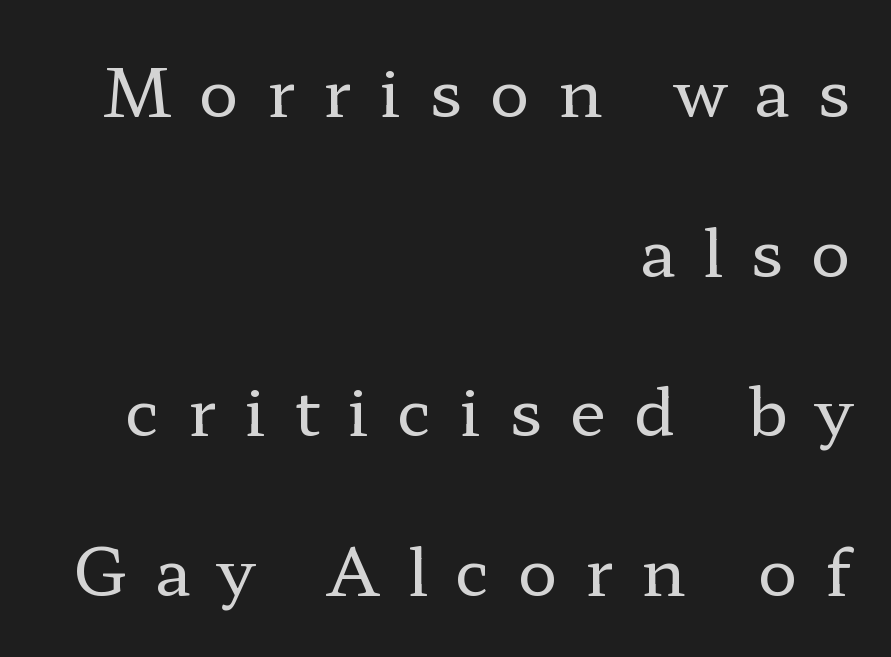
The image shows 66 px regular-weight, wide serif type, upright; set right-aligned, loose line spacing (2.42x), unusually wide letter spacing (+0.42 em), not underlined; low stroke contrast and a medium x-height.
